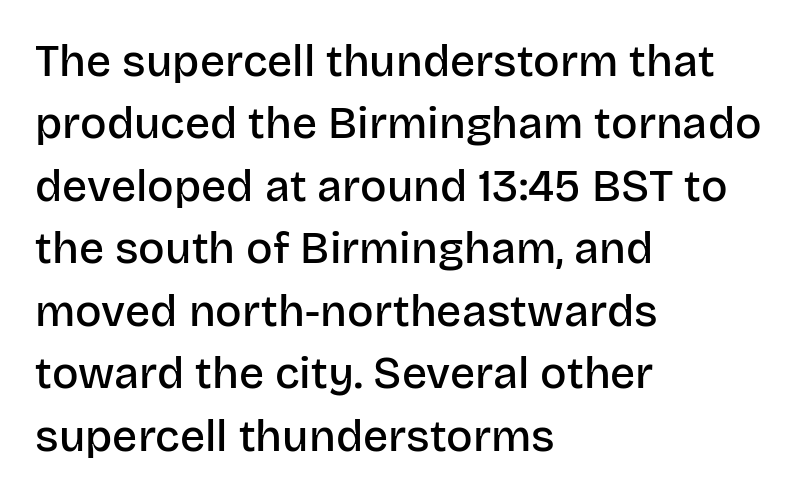
{"serif": "no", "italic": "no", "bold": "semi", "weight": "semibold", "width": "normal", "stroke_contrast": "low", "x_height": "large", "monospaced": "no", "underline": "no", "align": "left", "line_spacing": "normal", "line_spacing_ratio": 1.42, "letter_spacing": "normal", "letter_spacing_em": 0.0, "glyph_px": 44}
